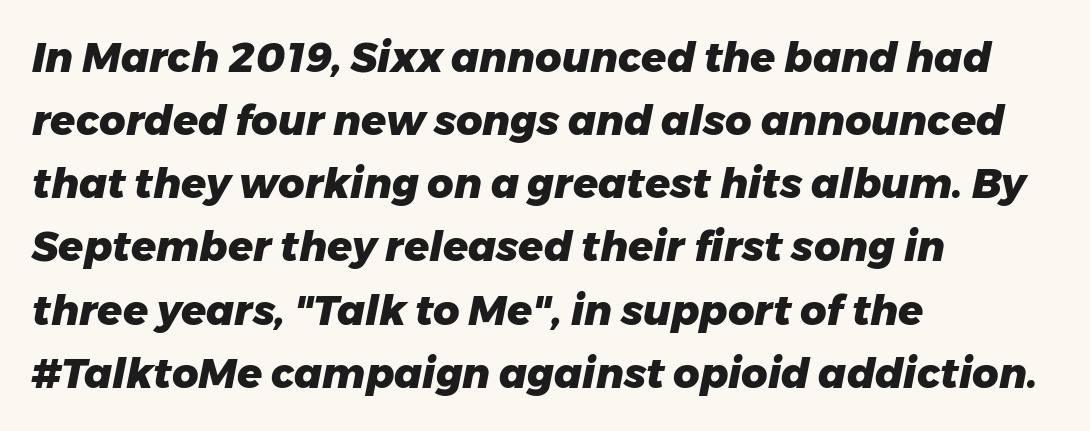
Q: Is the text bold? A: Yes.
Q: Is the text italic (slanted)? A: Yes, it leans right by about 11 degrees.
Q: Is the text underlined? A: No.
Q: How is the paragraph aligned? A: Left-aligned.
Q: Is the spacing between letters normal or unusually wide? A: Normal.
Q: Is the spacing between lines tight, normal or loose? A: Normal.
Q: Width (condensed, normal, or wide)? A: Normal.
Q: Stroke contrast? A: Low.
Q: x-height? A: Medium.
Q: Monospaced? A: No.
